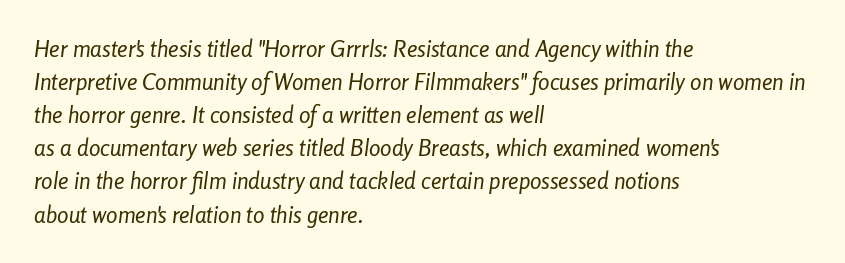
Teacher's note: observe the even left margin — that is flush-left alignment. The letterforms sit shoulder to shoulder at normal distance. The weight would be labelled regular, book, light, or lighter still. These lines were composed using italics. Evenly set lines give the paragraph a standard silhouette.
